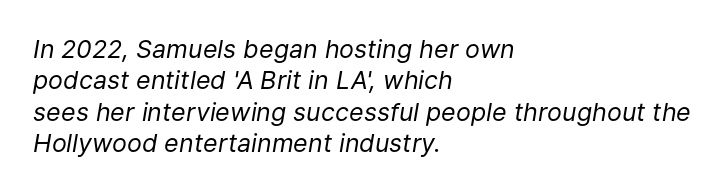
The image shows 25 px text type, italic (leaning right); set left-aligned, normal line spacing (1.26x), normal letter spacing, not underlined.
